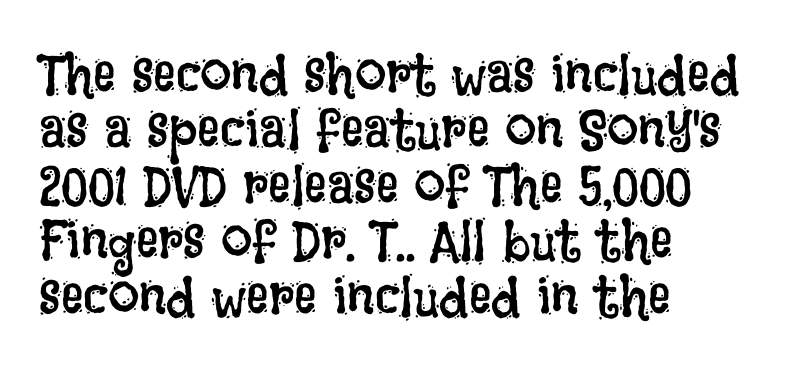
{"italic": "no", "bold": "no", "weight": "regular", "width": "condensed", "stroke_contrast": "low", "x_height": "large", "monospaced": "no", "underline": "no", "align": "left", "line_spacing": "tight", "line_spacing_ratio": 0.99, "letter_spacing": "normal", "letter_spacing_em": 0.0, "glyph_px": 56}
